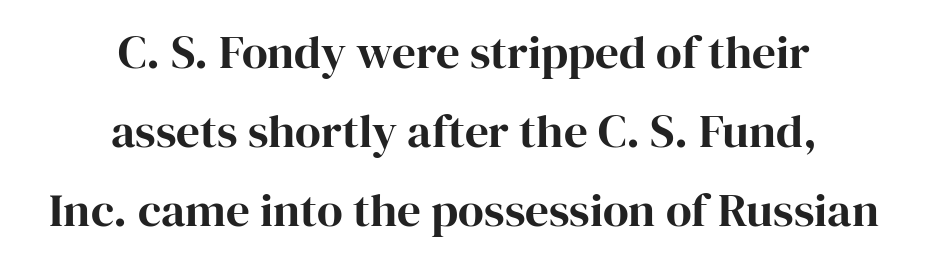
{"serif": "yes", "italic": "no", "bold": "yes", "weight": "bold", "width": "normal", "stroke_contrast": "high", "x_height": "medium", "monospaced": "no", "underline": "no", "align": "center", "line_spacing": "normal", "line_spacing_ratio": 1.68, "letter_spacing": "normal", "letter_spacing_em": 0.0, "glyph_px": 47}
